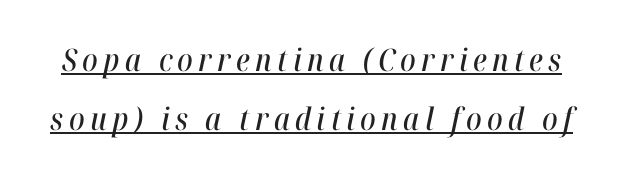
The image shows 31 px condensed type, italic (leaning right); set loose line spacing (1.91x), underlined; high stroke contrast and a medium x-height.
